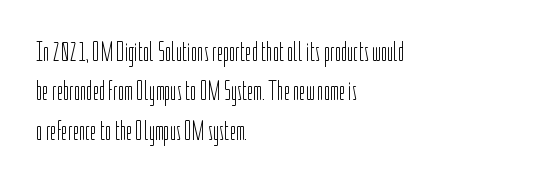
Quick note: not italic, upright. Is the stroke heavy? The answer is a plain regular-or-lighter. The setting favours the left margin, as ordinary paragraphs usually do. Has an underline been added? It has not. Tracking here is standard; glyphs follow each other at the usual distance. Line spacing here is normal.
